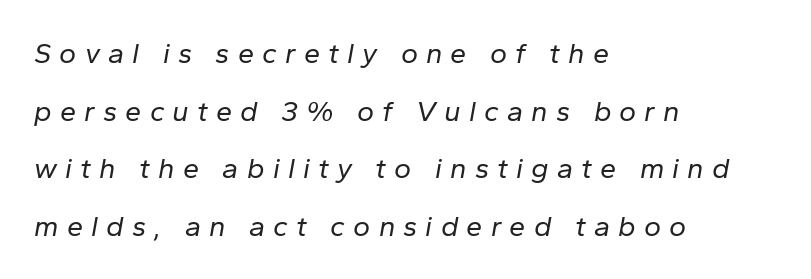
{"italic": "yes", "lean": "right", "slant_degrees": 10, "bold": "no", "weight": "regular", "width": "normal", "stroke_contrast": "low", "x_height": "medium", "monospaced": "no", "underline": "no", "align": "left", "line_spacing": "loose", "line_spacing_ratio": 1.99, "letter_spacing": "wide", "letter_spacing_em": 0.28, "glyph_px": 29}
